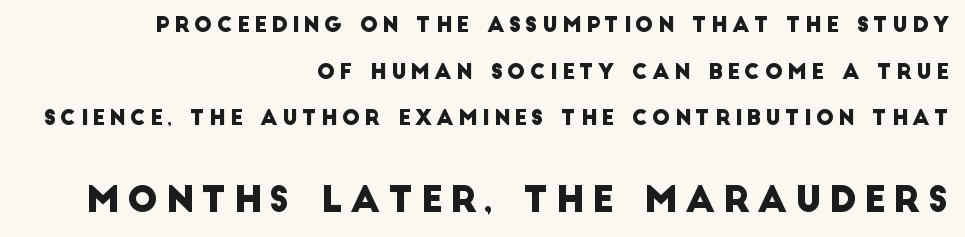
The image shows 36 px sans-serif type; set right-aligned, loose line spacing (2.22x), unusually wide letter spacing (+0.2 em), not underlined; the second (bottom) block is 1.71x larger; low stroke contrast and a large x-height.
